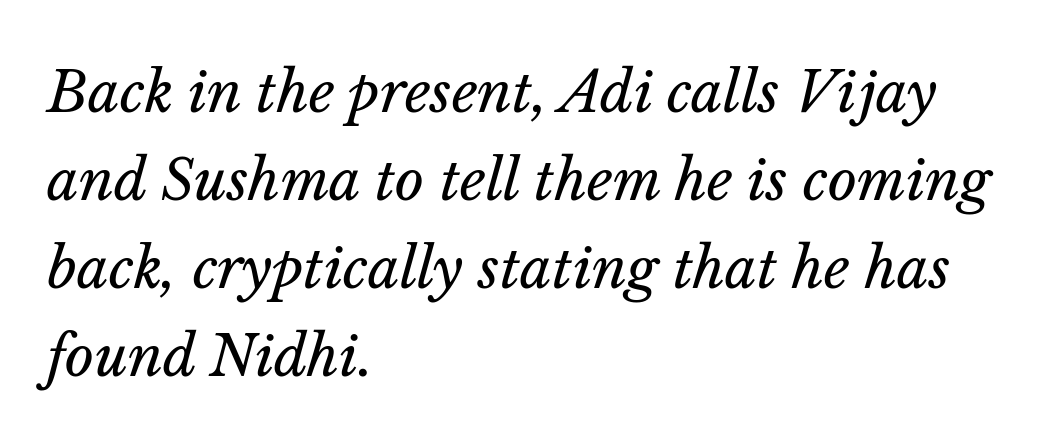
Q: Is the text bold? A: No.
Q: Is the text italic (slanted)? A: Yes, it leans right by about 14 degrees.
Q: Is the text underlined? A: No.
Q: How is the paragraph aligned? A: Left-aligned.
Q: Is the spacing between letters normal or unusually wide? A: Normal.
Q: Is the spacing between lines tight, normal or loose? A: Normal.
Q: Width (condensed, normal, or wide)? A: Normal.
Q: Stroke contrast? A: Low.
Q: x-height? A: Medium.
Q: Monospaced? A: No.
